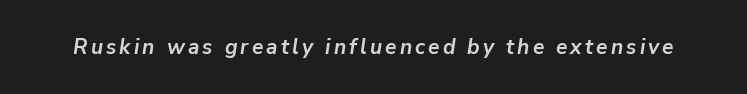
Q: Is the text bold? A: Yes.
Q: Is the text italic (slanted)? A: Yes, it leans right by about 9 degrees.
Q: Is the text underlined? A: No.
